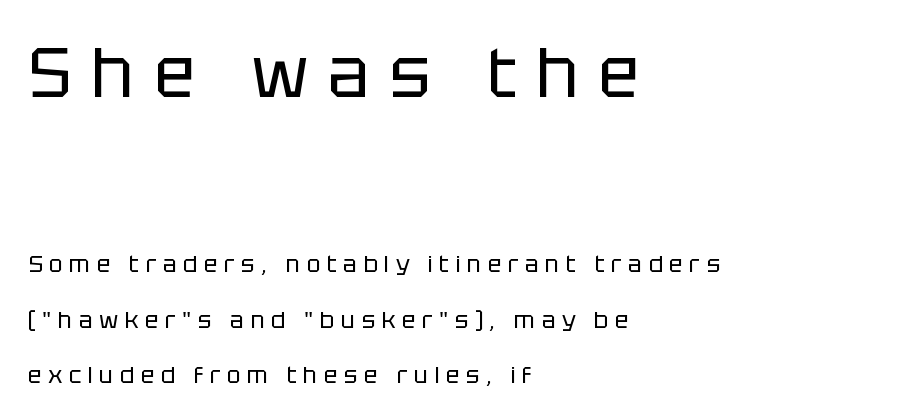
The passage shown is typed in a proportional face where columns would drift. Rendered with straight, roman letterforms. You could only call the tracking loose — the letters float apart. Caption: upper text group enlarged, lower text group reduced. Rows of type keep a wide berth in the vertical direction. The space directly below the letters is spotless.
